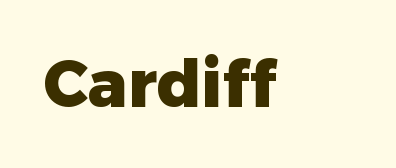
Q: Is the text bold? A: Yes.
Q: Is the text italic (slanted)? A: No, it is upright.
Q: Is the typeface a serif or a sans-serif typeface? A: Sans-serif.
Q: Is the text underlined? A: No.
Q: Is the spacing between letters normal or unusually wide? A: Normal.
Q: Width (condensed, normal, or wide)? A: Normal.
Q: Stroke contrast? A: Low.
Q: x-height? A: Medium.
Q: Monospaced? A: No.
